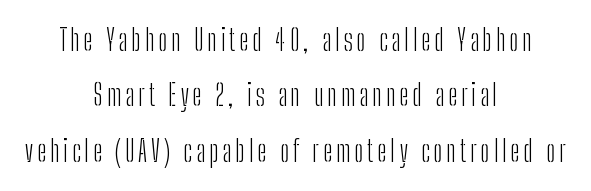
Each letter keeps its own natural width here, so spacing adapts to shape. Does the leading feel generous? Absolutely, it's lavish. Stems and bowls with no extra thickness — not bold. Underline: absent. Every stem runs plumb, perpendicular to the baseline.
